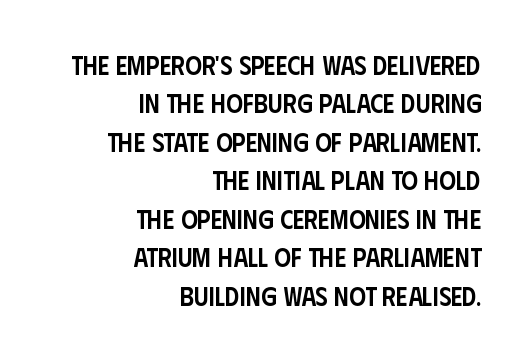
The passage shown has conventional tracking throughout. These lines were composed using upright roman letters. The glyphs are unaccompanied by any horizontal stroke below them. Heft: intermediate — a semibold. One-word summary of the alignment: right.
